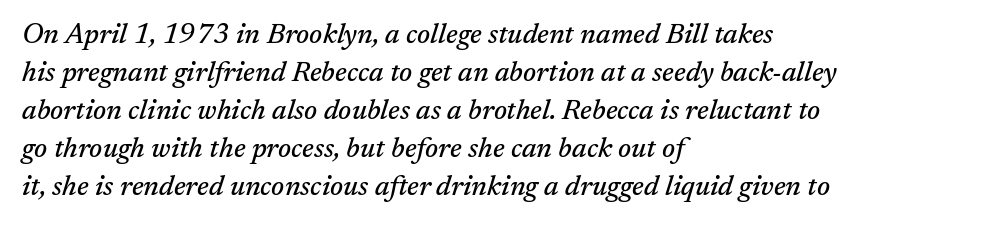
Q: Is the text italic (slanted)? A: Yes, it leans right by about 17 degrees.
Q: Is the typeface a serif or a sans-serif typeface? A: Serif.
Q: Is the text underlined? A: No.
Q: How is the paragraph aligned? A: Left-aligned.
Q: Is the spacing between letters normal or unusually wide? A: Normal.
Q: Is the spacing between lines tight, normal or loose? A: Normal.
Q: Width (condensed, normal, or wide)? A: Normal.
Q: Stroke contrast? A: Medium.
Q: x-height? A: Medium.
Q: Monospaced? A: No.
